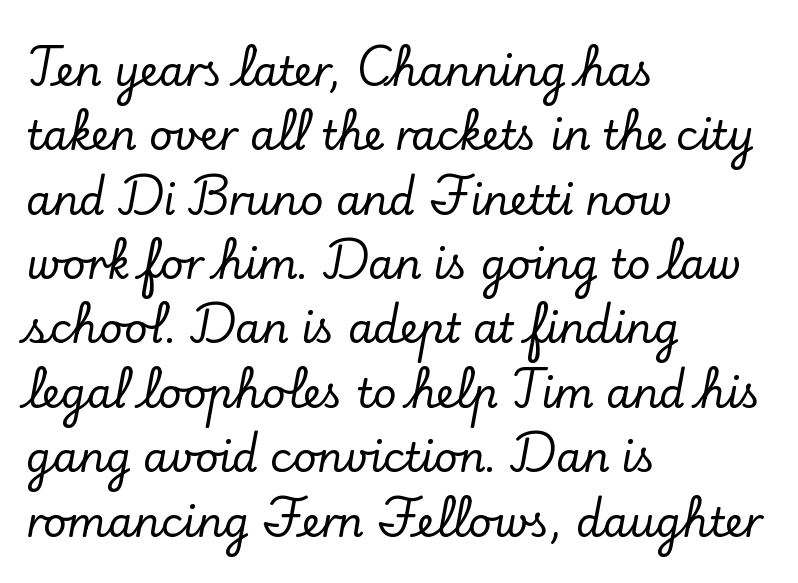
You could call the tracking neutral — neither tight nor loose. What's the leading like? Ordinary, nothing unusual. The space beneath each line is pristine and unruled. The font family rendered here belongs to the serif group.
